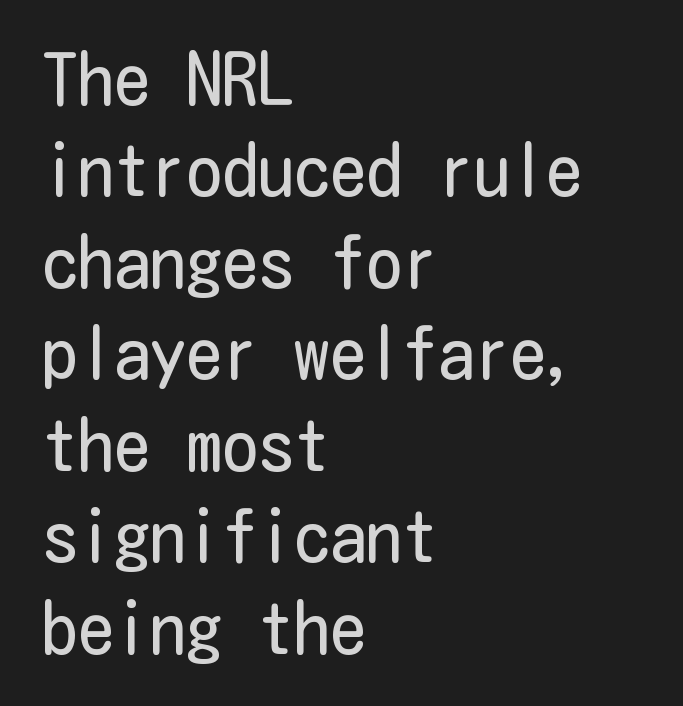
{"serif": "no", "italic": "no", "bold": "no", "weight": "regular", "width": "condensed", "stroke_contrast": "low", "x_height": "medium", "underline": "no", "align": "left", "line_spacing": "normal", "line_spacing_ratio": 1.27, "letter_spacing": "normal", "letter_spacing_em": 0.0, "glyph_px": 72}
